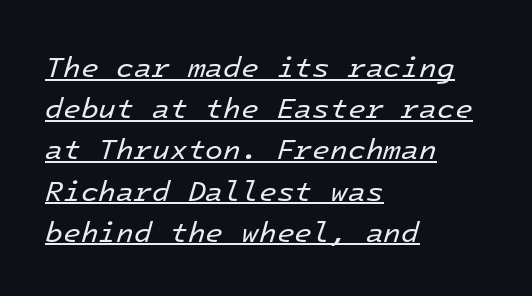
Compared with a typical body face, this is equally light or lighter still. The face used here appears with an underline applied. Monospaced: the letters line up in strict vertical columns. The gaps between neighbouring characters are ordinary and unremarkable.
